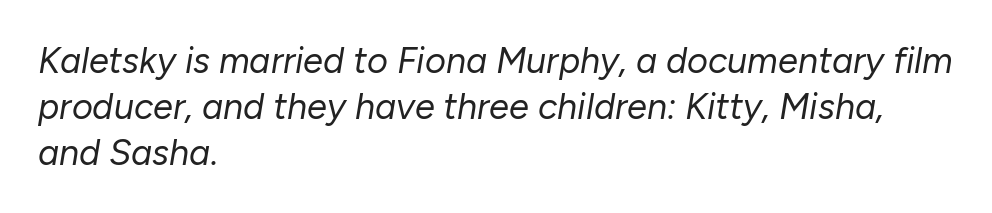
The image shows 36 px regular-weight type, italic (leaning right); set left-aligned, normal line spacing (1.28x), normal letter spacing, not underlined; low stroke contrast and a medium x-height.
